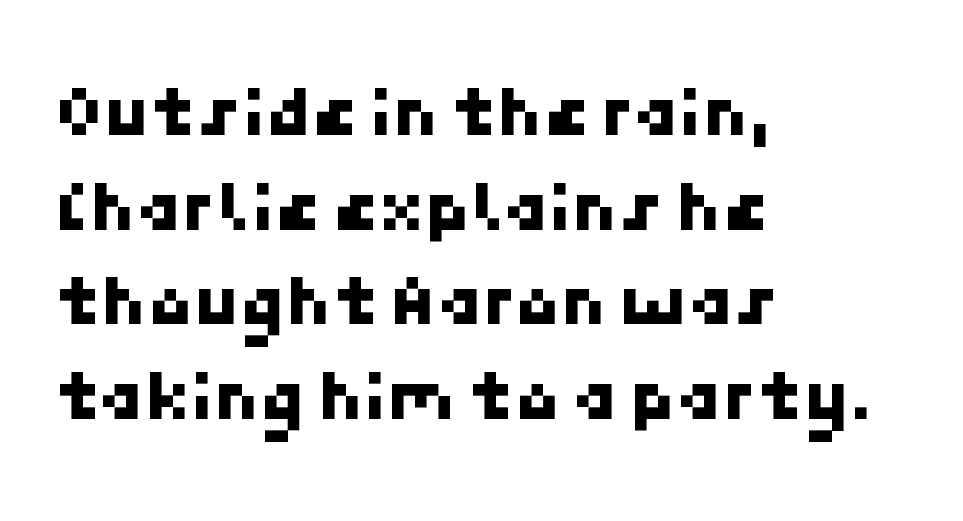
Q: Is the typeface a serif or a sans-serif typeface? A: Sans-serif.
Q: Is the text underlined? A: No.
Q: How is the paragraph aligned? A: Left-aligned.
Q: Is the spacing between letters normal or unusually wide? A: Normal.
Q: Is the spacing between lines tight, normal or loose? A: Normal.
Q: Width (condensed, normal, or wide)? A: Normal.
Q: Stroke contrast? A: Low.
Q: x-height? A: Medium.
